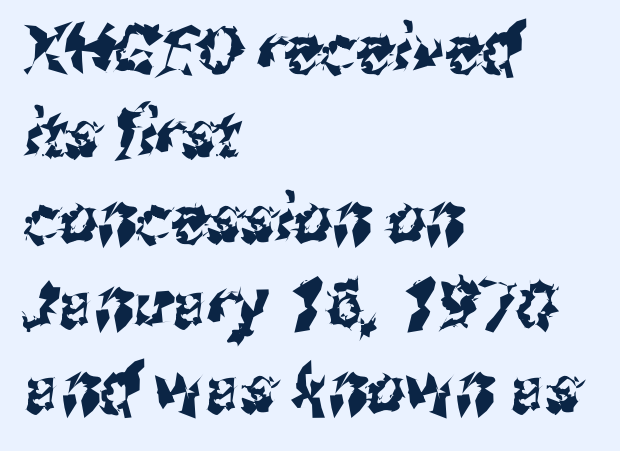
{"serif": "no", "width": "condensed", "stroke_contrast": "medium", "x_height": "medium", "monospaced": "no", "underline": "no", "align": "left", "line_spacing": "normal", "line_spacing_ratio": 1.27, "letter_spacing": "normal", "letter_spacing_em": 0.0, "glyph_px": 67}
